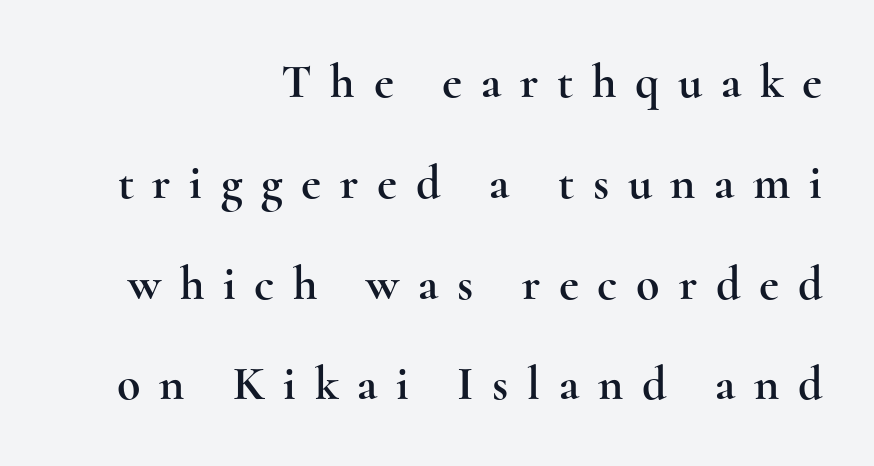
Q: Is the text italic (slanted)? A: No, it is upright.
Q: Is the typeface a serif or a sans-serif typeface? A: Serif.
Q: Is the text underlined? A: No.
Q: How is the paragraph aligned? A: Right-aligned.
Q: Is the spacing between letters normal or unusually wide? A: Unusually wide.
Q: Is the spacing between lines tight, normal or loose? A: Loose.
Q: Width (condensed, normal, or wide)? A: Wide.
Q: x-height? A: Small.
Q: Monospaced? A: No.
